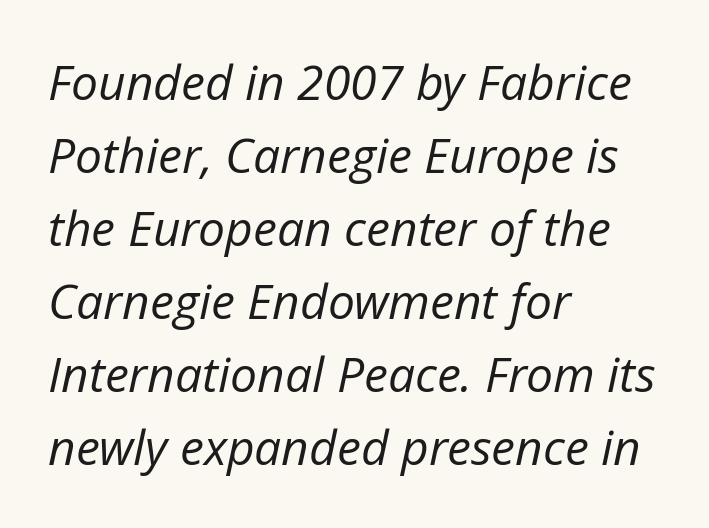
The image shows 48 px regular-weight type, italic (leaning right); set left-aligned, normal line spacing (1.52x), normal letter spacing, not underlined; low stroke contrast and a medium x-height.
